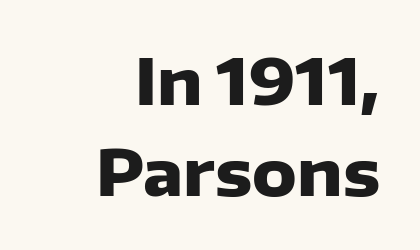
Check the space under the baseline: it is left empty. The designer went with a sans here, leaving each stem footless. Honestly, the row spacing looks completely unremarkable. Unlike italic type, these characters show no tilt at all.
